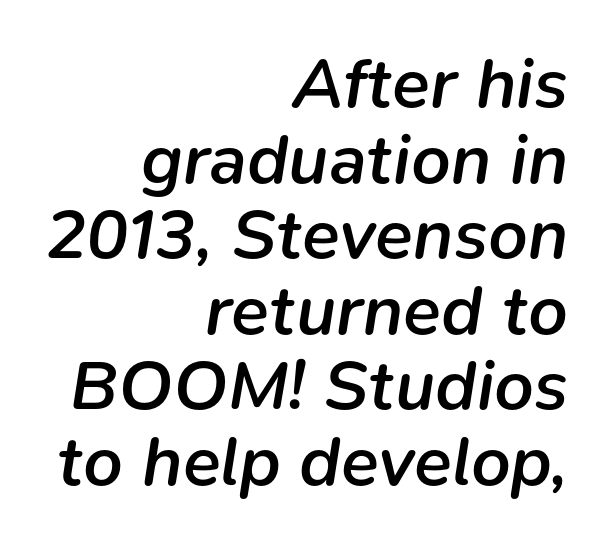
The image shows 70 px semibold type, italic (leaning right); set right-aligned, tight line spacing (1.08x), normal letter spacing, not underlined; low stroke contrast and a medium x-height.
